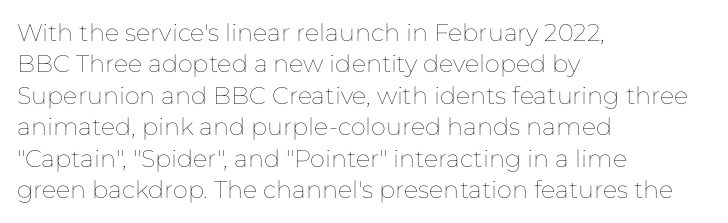
{"italic": "no", "bold": "no", "underline": "no", "align": "left", "line_spacing": "normal", "line_spacing_ratio": 1.31, "letter_spacing": "normal", "letter_spacing_em": 0.0, "glyph_px": 24}
